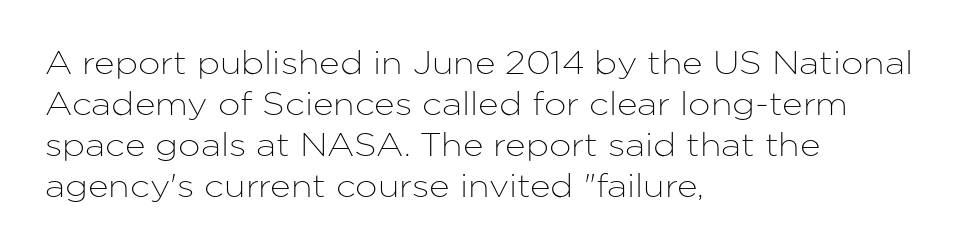
{"serif": "no", "italic": "no", "width": "normal", "stroke_contrast": "low", "x_height": "medium", "monospaced": "no", "underline": "no", "align": "left", "line_spacing": "normal", "line_spacing_ratio": 1.28, "letter_spacing": "normal", "letter_spacing_em": 0.0, "glyph_px": 32}
